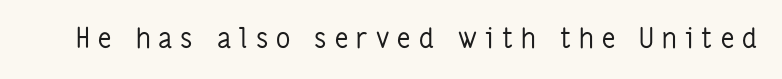
{"serif": "no", "italic": "no", "bold": "no", "weight": "regular", "width": "condensed", "stroke_contrast": "low", "x_height": "medium", "monospaced": "no", "underline": "no", "letter_spacing": "wide", "letter_spacing_em": 0.29, "glyph_px": 28}
